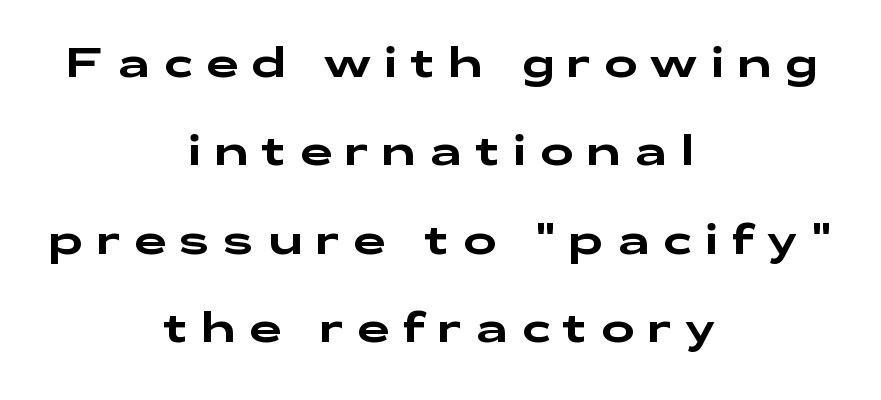
The image shows 40 px wide sans-serif type, upright; set centered, loose line spacing (2.21x), unusually wide letter spacing (+0.34 em), not underlined; low stroke contrast and a medium x-height.
